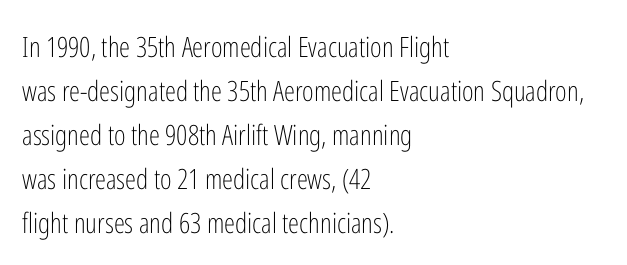
Q: Is the text bold? A: No.
Q: Is the text italic (slanted)? A: No, it is upright.
Q: Is the typeface a serif or a sans-serif typeface? A: Sans-serif.
Q: Is the text underlined? A: No.
Q: How is the paragraph aligned? A: Left-aligned.
Q: Is the spacing between letters normal or unusually wide? A: Normal.
Q: Is the spacing between lines tight, normal or loose? A: Normal.
Q: Width (condensed, normal, or wide)? A: Condensed.
Q: Stroke contrast? A: Low.
Q: x-height? A: Medium.
Q: Monospaced? A: No.
